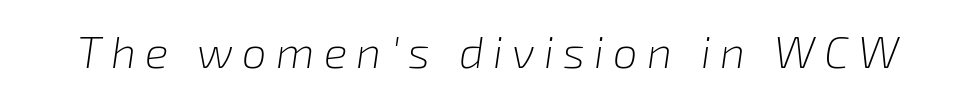
The image shows 44 px light type, italic (leaning right); set unusually wide letter spacing (+0.21 em), not underlined; low stroke contrast and a medium x-height.
